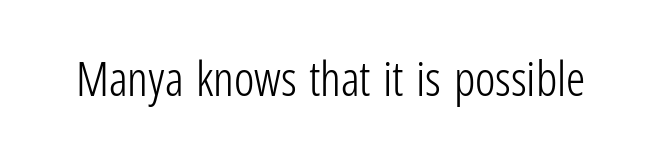
{"serif": "no", "italic": "no", "bold": "no", "weight": "light", "width": "condensed", "stroke_contrast": "low", "x_height": "medium", "monospaced": "no", "underline": "no", "letter_spacing": "normal", "letter_spacing_em": 0.0, "glyph_px": 48}
